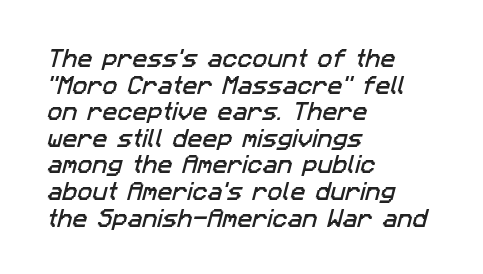
Unmarked baselines from the first word to the last. Line starts are locked; line ends wander. The line texture is even and compact thanks to regular tracking. The block of text has a typical density, with ordinary space between rows.
